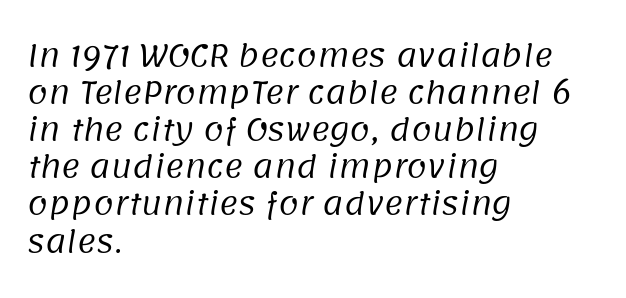
The image shows 29 px regular-weight sans-serif type; set left-aligned, normal line spacing (1.28x), normal letter spacing, not underlined; low stroke contrast and a large x-height.
